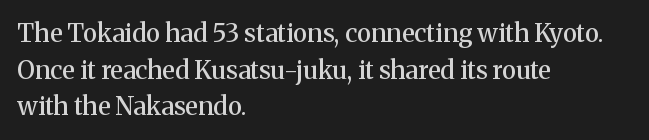
{"italic": "no", "bold": "semi", "underline": "no", "align": "left", "line_spacing": "normal", "line_spacing_ratio": 1.47, "letter_spacing": "normal", "letter_spacing_em": 0.0, "glyph_px": 25}
